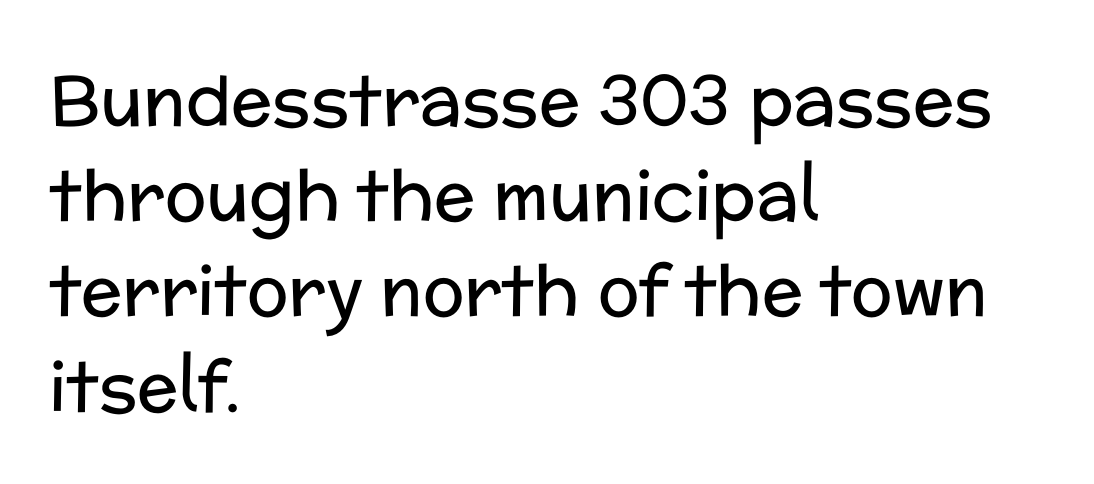
Q: Is the text bold? A: No.
Q: Is the text italic (slanted)? A: No, it is upright.
Q: Is the typeface a serif or a sans-serif typeface? A: Sans-serif.
Q: Is the text underlined? A: No.
Q: How is the paragraph aligned? A: Left-aligned.
Q: Is the spacing between letters normal or unusually wide? A: Normal.
Q: Is the spacing between lines tight, normal or loose? A: Normal.
Q: Width (condensed, normal, or wide)? A: Normal.
Q: Stroke contrast? A: Low.
Q: x-height? A: Medium.
Q: Monospaced? A: No.
